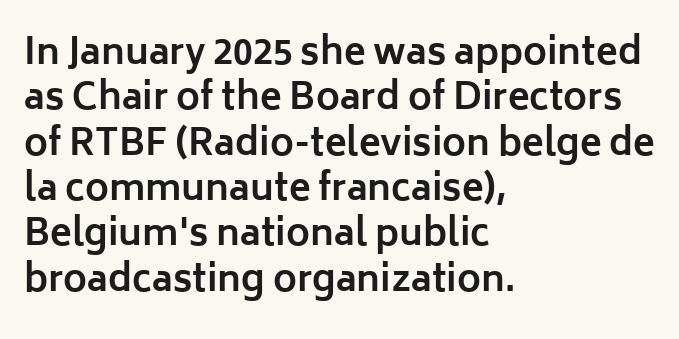
The image shows 36 px bold sans-serif type, upright; set left-aligned, normal line spacing (1.26x), normal letter spacing, not underlined; low stroke contrast and a medium x-height.
